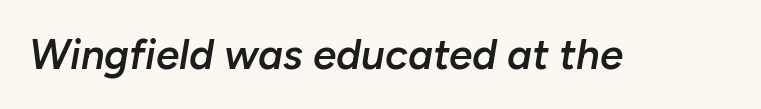
{"italic": "yes", "lean": "right", "slant_degrees": 10, "bold": "semi", "weight": "semibold", "width": "normal", "stroke_contrast": "low", "x_height": "medium", "monospaced": "no", "underline": "no", "letter_spacing": "normal", "letter_spacing_em": 0.0, "glyph_px": 42}
